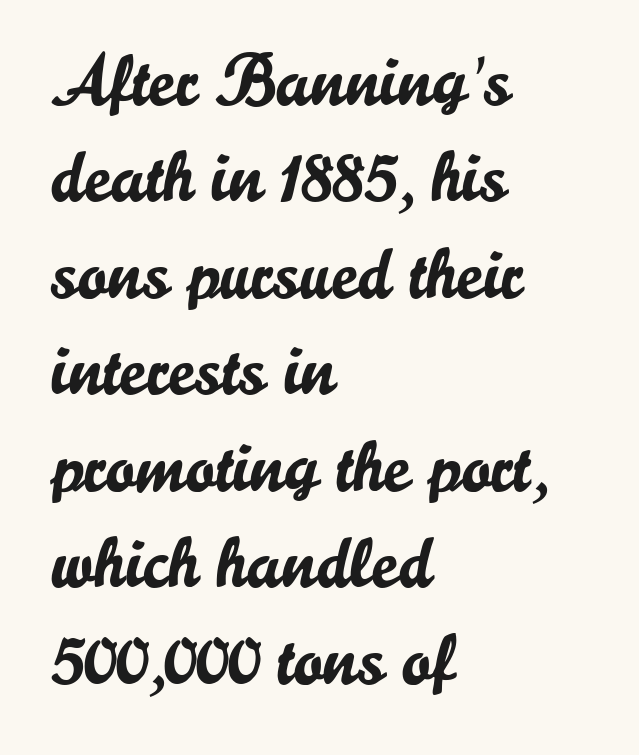
The image shows 72 px sans-serif type; set left-aligned, normal line spacing (1.34x), normal letter spacing, not underlined; low stroke contrast and a small x-height.
